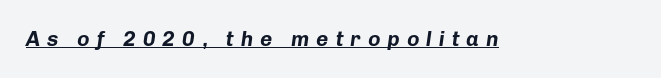
How heavy is the stroke? Heavy — this is a bold. The rendered words wear a rule along their underside. Compared with typical body copy, the letter spacing here is much looser. Observe the lean: these are italic letterforms.
